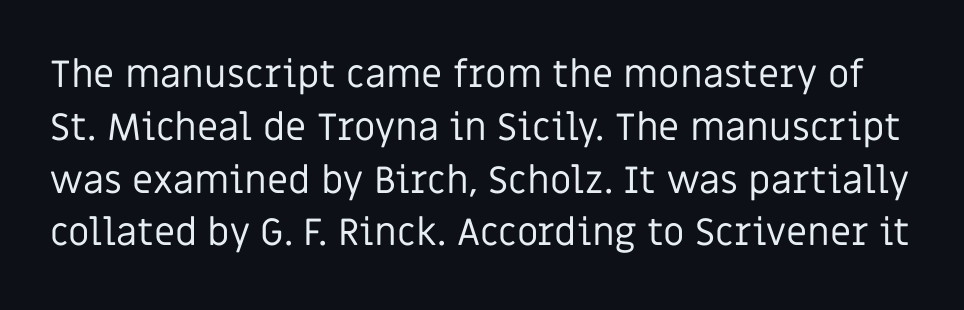
The image shows 38 px regular-weight sans-serif type, upright; set normal line spacing (1.39x), normal letter spacing, not underlined; low stroke contrast and a large x-height.
